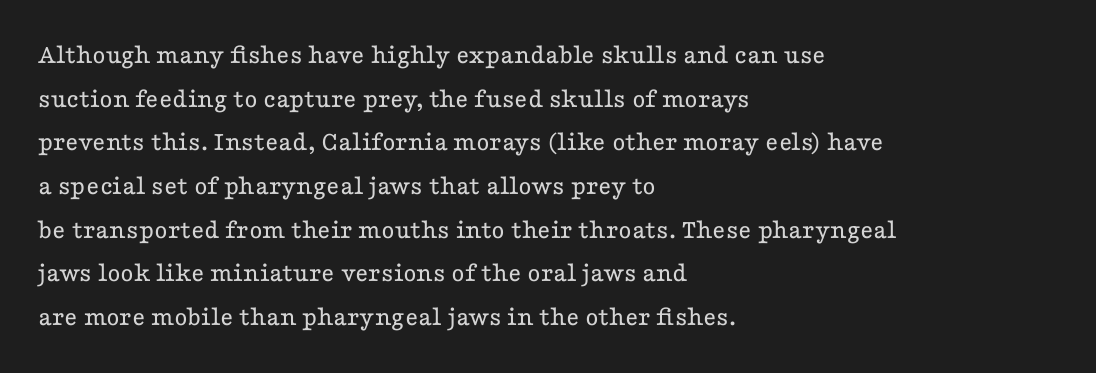
Q: Is the text bold? A: No.
Q: Is the text italic (slanted)? A: No, it is upright.
Q: Is the typeface a serif or a sans-serif typeface? A: Serif.
Q: Is the text underlined? A: No.
Q: How is the paragraph aligned? A: Left-aligned.
Q: Is the spacing between letters normal or unusually wide? A: Normal.
Q: Is the spacing between lines tight, normal or loose? A: Normal.
Q: Width (condensed, normal, or wide)? A: Wide.
Q: Stroke contrast? A: Low.
Q: x-height? A: Medium.
Q: Monospaced? A: No.
